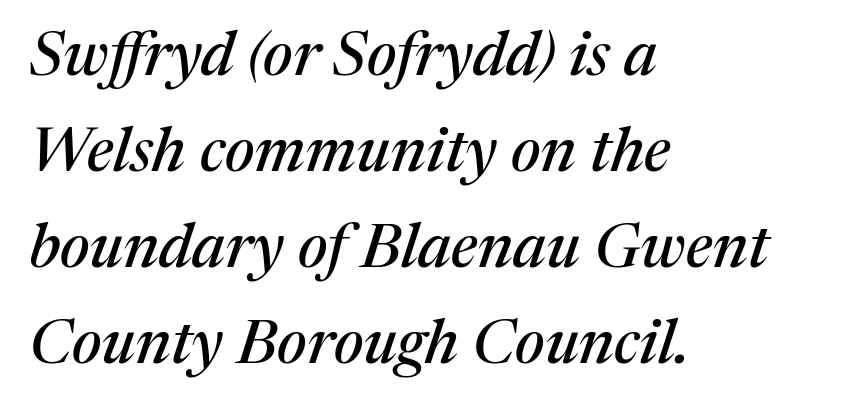
The image shows 62 px serif type, italic (leaning right); set left-aligned, normal line spacing (1.55x), normal letter spacing, not underlined; medium stroke contrast and a medium x-height.
